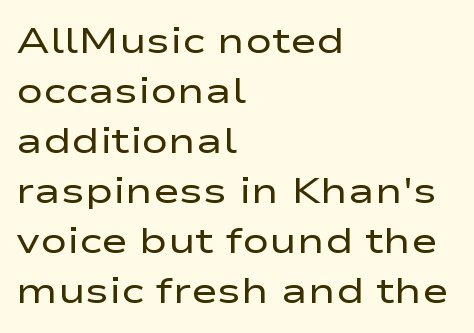
{"serif": "no", "italic": "no", "bold": "no", "weight": "regular", "width": "wide", "stroke_contrast": "low", "x_height": "medium", "monospaced": "no", "underline": "no", "align": "left", "line_spacing": "normal", "line_spacing_ratio": 1.39, "letter_spacing": "normal", "letter_spacing_em": 0.0, "glyph_px": 36}
